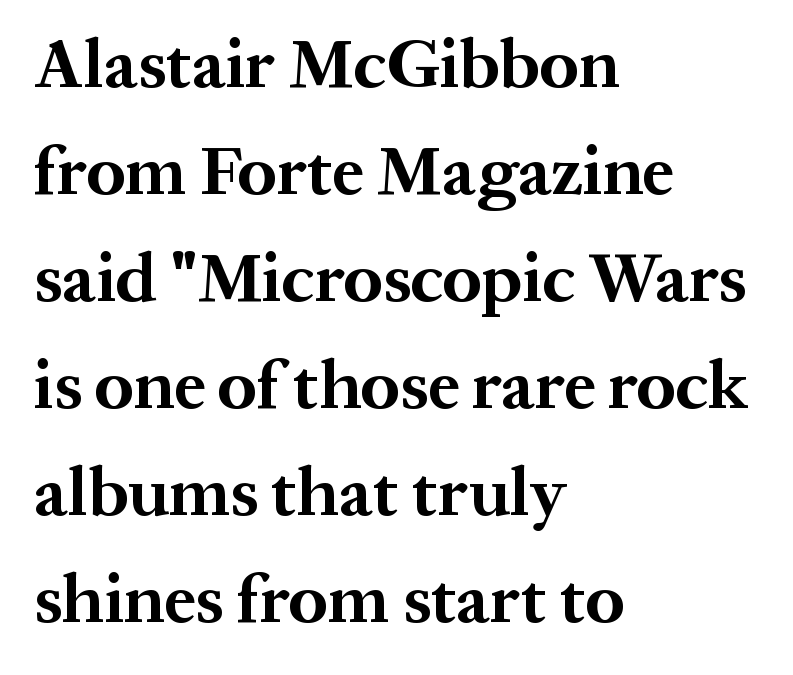
Q: Is the text bold? A: Yes.
Q: Is the text italic (slanted)? A: No, it is upright.
Q: Is the typeface a serif or a sans-serif typeface? A: Serif.
Q: Is the text underlined? A: No.
Q: How is the paragraph aligned? A: Left-aligned.
Q: Is the spacing between letters normal or unusually wide? A: Normal.
Q: Is the spacing between lines tight, normal or loose? A: Normal.
Q: Width (condensed, normal, or wide)? A: Normal.
Q: Stroke contrast? A: Medium.
Q: x-height? A: Medium.
Q: Monospaced? A: No.
